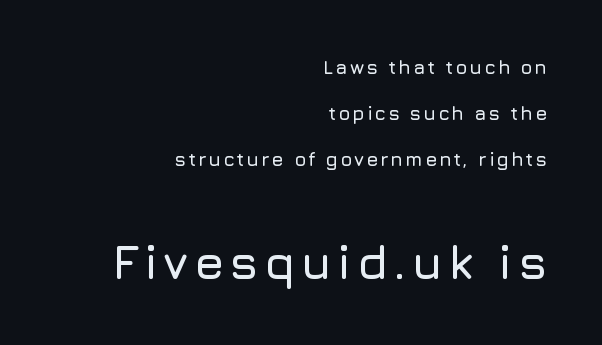
The image shows 48 px sans-serif type, upright; set right-aligned, loose line spacing (2.43x), not underlined; the second (bottom) block is 2.53x larger; low stroke contrast and a medium x-height.
